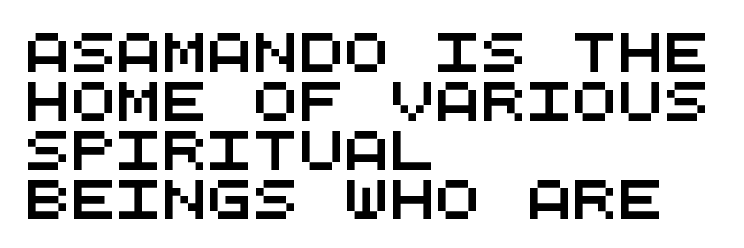
{"serif": "no", "width": "wide", "stroke_contrast": "medium", "x_height": "large", "monospaced": "yes", "underline": "no", "align": "left", "line_spacing": "normal", "line_spacing_ratio": 1.29, "letter_spacing": "normal", "letter_spacing_em": 0.0, "glyph_px": 38}
